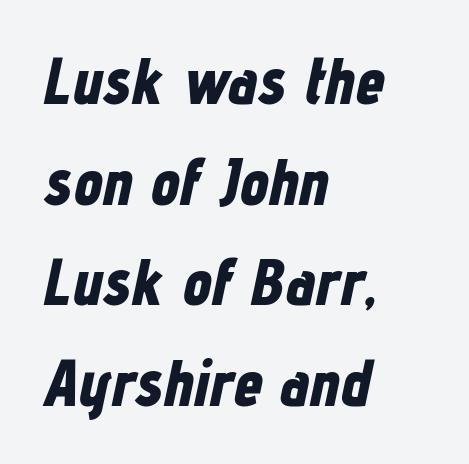
No word sits above an underline. The passage shown leans; its letterforms are oblique. Tracking value appears to be zero — textbook default spacing. A typesetter would call this proportional, since set widths differ per character.
